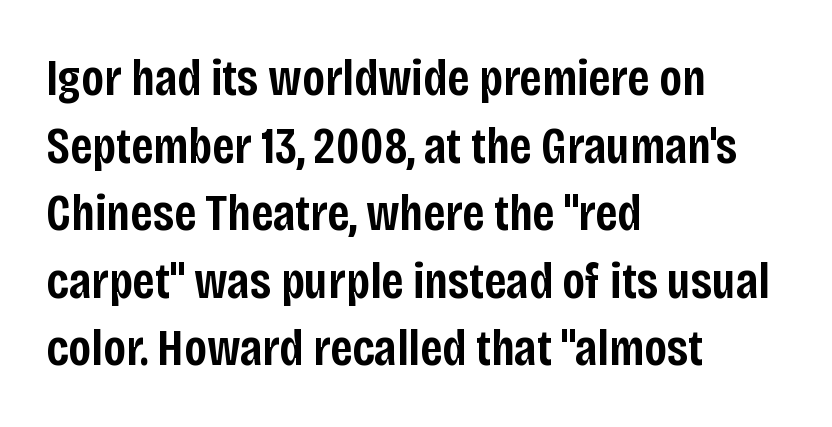
{"serif": "no", "italic": "no", "bold": "semi", "weight": "semibold", "width": "condensed", "stroke_contrast": "low", "x_height": "large", "monospaced": "no", "underline": "no", "align": "left", "line_spacing": "normal", "line_spacing_ratio": 1.3, "letter_spacing": "normal", "letter_spacing_em": 0.0, "glyph_px": 52}
